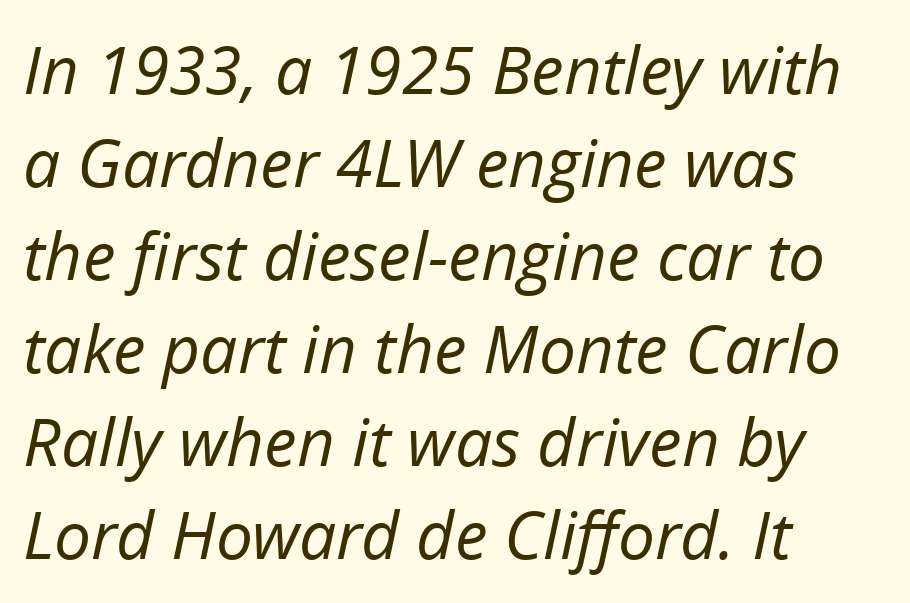
{"italic": "yes", "lean": "right", "slant_degrees": 12, "bold": "no", "weight": "regular", "width": "normal", "stroke_contrast": "low", "x_height": "medium", "monospaced": "no", "underline": "no", "align": "left", "line_spacing": "normal", "line_spacing_ratio": 1.41, "letter_spacing": "normal", "letter_spacing_em": 0.0, "glyph_px": 66}
